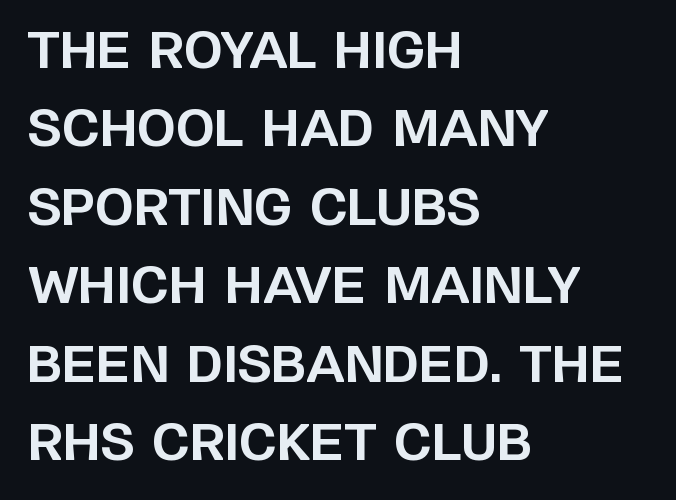
Quick note: underline off. In CSS terms this would be text-align: left. Summary of weight: heavy, a full bold. The type is set solid horizontally, with unmodified tracking. Style check: upright.
